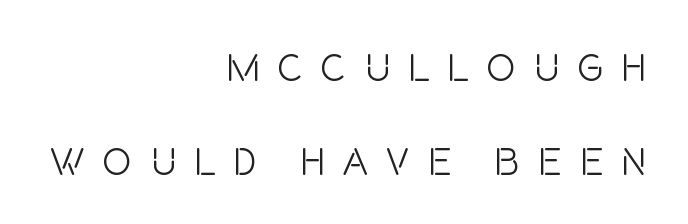
{"serif": "no", "italic": "no", "bold": "no", "weight": "light", "width": "condensed", "stroke_contrast": "low", "x_height": "large", "monospaced": "no", "underline": "no", "align": "right", "line_spacing": "loose", "line_spacing_ratio": 2.42, "letter_spacing": "wide", "letter_spacing_em": 0.45, "glyph_px": 39}
